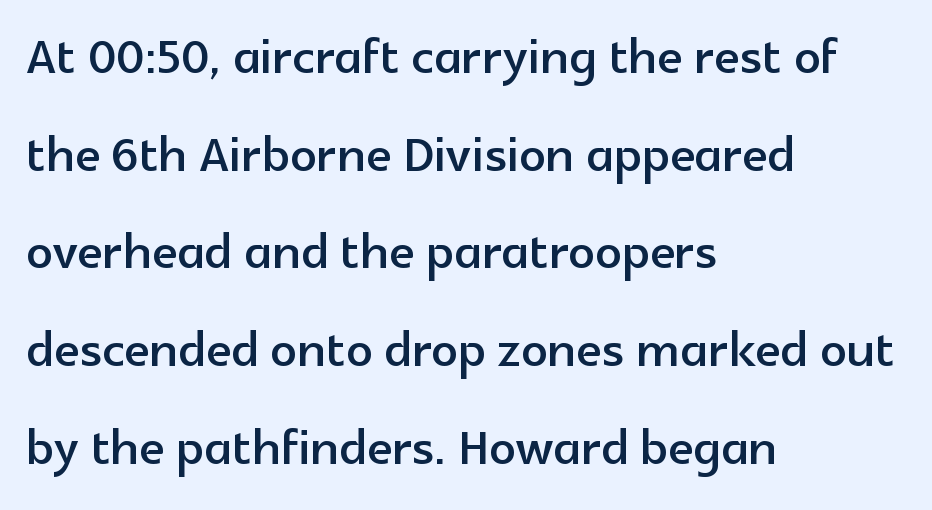
Q: Is the text italic (slanted)? A: No, it is upright.
Q: Is the typeface a serif or a sans-serif typeface? A: Sans-serif.
Q: Is the text underlined? A: No.
Q: How is the paragraph aligned? A: Left-aligned.
Q: Is the spacing between letters normal or unusually wide? A: Normal.
Q: Is the spacing between lines tight, normal or loose? A: Normal.
Q: Width (condensed, normal, or wide)? A: Normal.
Q: x-height? A: Medium.
Q: Monospaced? A: No.
